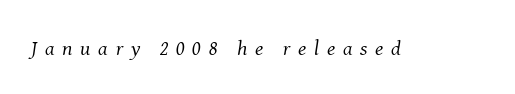
{"italic": "yes", "lean": "right", "slant_degrees": 8, "bold": "no", "underline": "no", "letter_spacing": "wide", "letter_spacing_em": 0.37, "glyph_px": 21}
